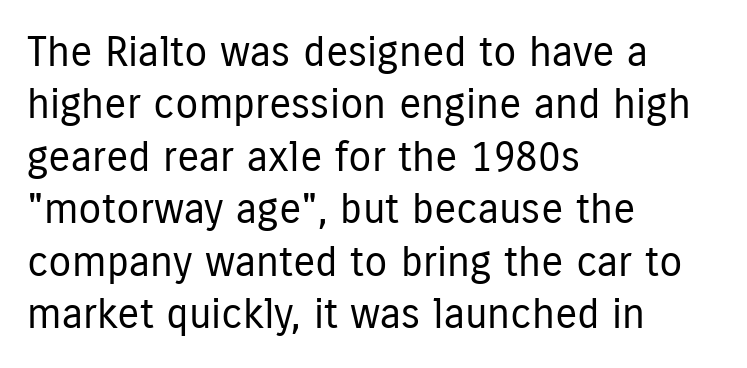
{"serif": "no", "italic": "no", "bold": "no", "weight": "regular", "width": "condensed", "stroke_contrast": "low", "x_height": "medium", "monospaced": "no", "underline": "no", "align": "left", "line_spacing": "normal", "line_spacing_ratio": 1.25, "letter_spacing": "normal", "letter_spacing_em": 0.0, "glyph_px": 42}
